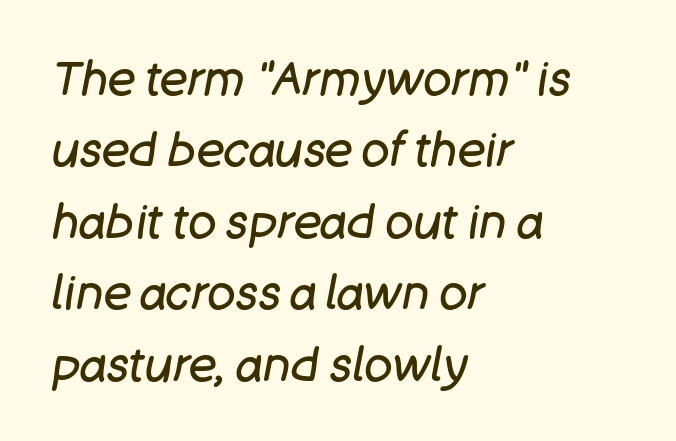
{"italic": "yes", "lean": "right", "slant_degrees": 11, "bold": "no", "weight": "regular", "width": "normal", "stroke_contrast": "low", "x_height": "large", "monospaced": "no", "underline": "no", "align": "left", "line_spacing": "normal", "line_spacing_ratio": 1.52, "letter_spacing": "normal", "letter_spacing_em": 0.0, "glyph_px": 47}
